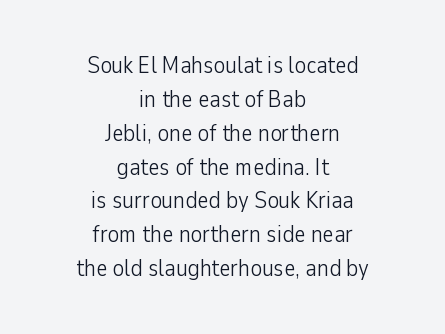
The image shows 24 px text type, upright; set centered, normal line spacing (1.41x), normal letter spacing, not underlined.
